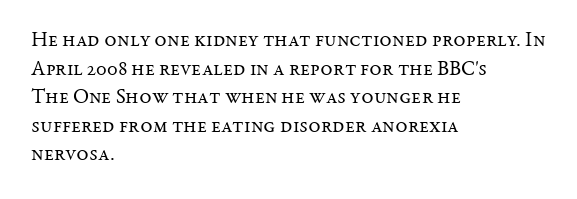
Q: Is the text bold? A: No.
Q: Is the text italic (slanted)? A: No, it is upright.
Q: Is the text underlined? A: No.
Q: How is the paragraph aligned? A: Left-aligned.
Q: Is the spacing between letters normal or unusually wide? A: Normal.
Q: Is the spacing between lines tight, normal or loose? A: Normal.
